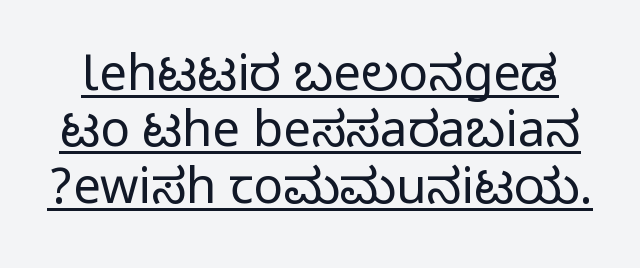
Q: Is the text italic (slanted)? A: No, it is upright.
Q: Is the typeface a serif or a sans-serif typeface? A: Sans-serif.
Q: Is the text underlined? A: Yes.
Q: Is the spacing between letters normal or unusually wide? A: Normal.
Q: Is the spacing between lines tight, normal or loose? A: Tight.
Q: Width (condensed, normal, or wide)? A: Condensed.
Q: Stroke contrast? A: Medium.
Q: Monospaced? A: No.
